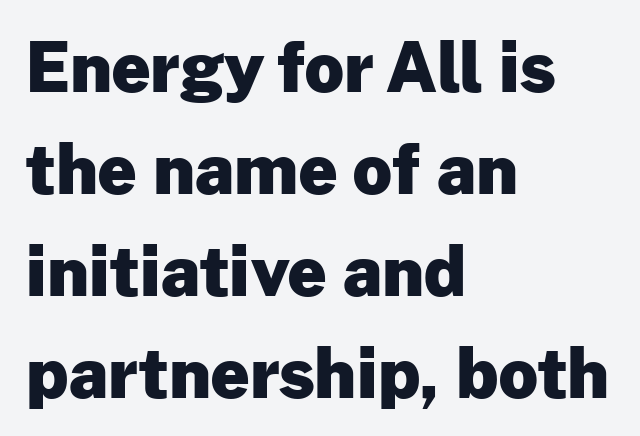
The line-height multiplier appears to be the usual default. Honestly, there is no underline to notice here at all. The rendering uses natural spacing where letterforms have individual widths. If you drew a line through each stem, it would be perfectly vertical. Typographic density is high because the face is bold.
